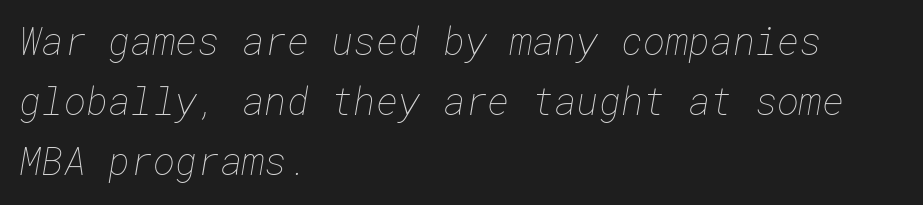
The image shows 38 px thin type; set left-aligned, normal line spacing (1.58x), normal letter spacing, not underlined; low stroke contrast and a medium x-height.
